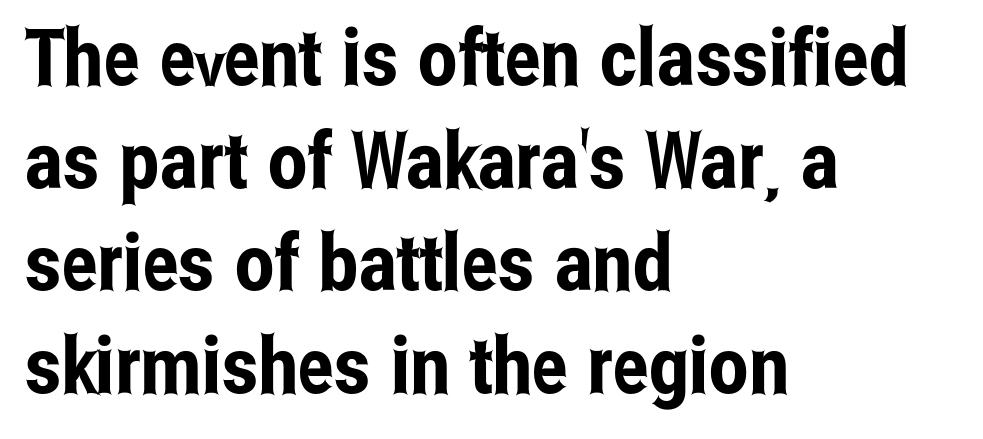
Q: Is the text italic (slanted)? A: No, it is upright.
Q: Is the typeface a serif or a sans-serif typeface? A: Sans-serif.
Q: Is the text underlined? A: No.
Q: How is the paragraph aligned? A: Left-aligned.
Q: Is the spacing between letters normal or unusually wide? A: Normal.
Q: Is the spacing between lines tight, normal or loose? A: Normal.
Q: Width (condensed, normal, or wide)? A: Condensed.
Q: Stroke contrast? A: Low.
Q: x-height? A: Medium.
Q: Monospaced? A: No.
